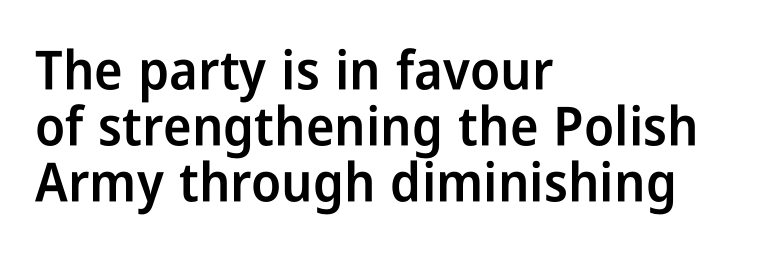
The image shows 54 px semibold, condensed sans-serif type, upright; set left-aligned, tight line spacing (1.04x), normal letter spacing, not underlined; low stroke contrast and a medium x-height.
